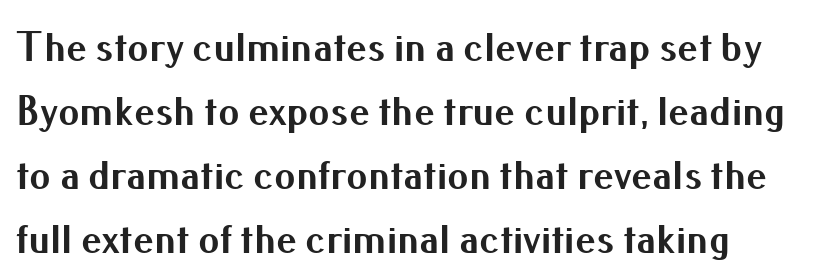
{"serif": "no", "italic": "no", "bold": "yes", "weight": "bold", "width": "normal", "stroke_contrast": "medium", "x_height": "small", "monospaced": "no", "underline": "no", "line_spacing": "normal", "line_spacing_ratio": 1.52, "letter_spacing": "normal", "letter_spacing_em": 0.0, "glyph_px": 42}
